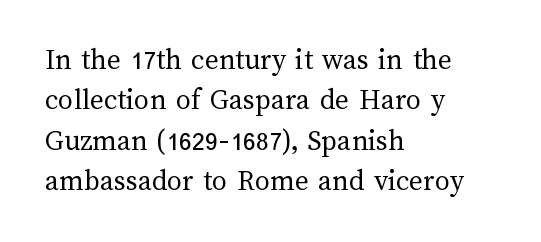
{"italic": "no", "bold": "no", "weight": "regular", "width": "normal", "stroke_contrast": "medium", "x_height": "medium", "monospaced": "no", "underline": "no", "align": "left", "line_spacing": "normal", "line_spacing_ratio": 1.35, "letter_spacing": "normal", "letter_spacing_em": 0.0, "glyph_px": 30}
